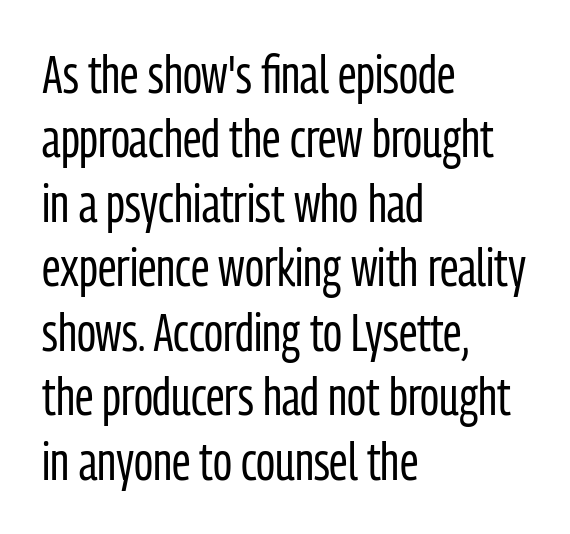
Vertical strokes here are truly vertical. Think of a printed novel: that variable character pitch is what you see here. Nobody drew a line under any word here. The glyphs in this specimen are sans serif. This reads as an unemphasized weight, regular at the heaviest.
